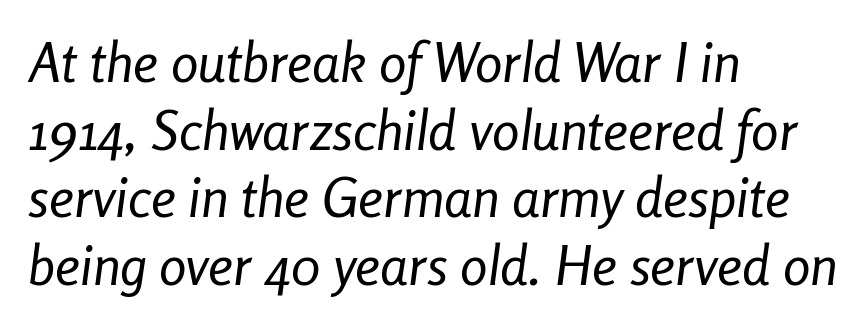
Q: Is the text bold? A: No.
Q: Is the text italic (slanted)? A: Yes, it leans right by about 8 degrees.
Q: Is the text underlined? A: No.
Q: How is the paragraph aligned? A: Left-aligned.
Q: Is the spacing between letters normal or unusually wide? A: Normal.
Q: Width (condensed, normal, or wide)? A: Condensed.
Q: Stroke contrast? A: Low.
Q: x-height? A: Medium.
Q: Monospaced? A: No.
